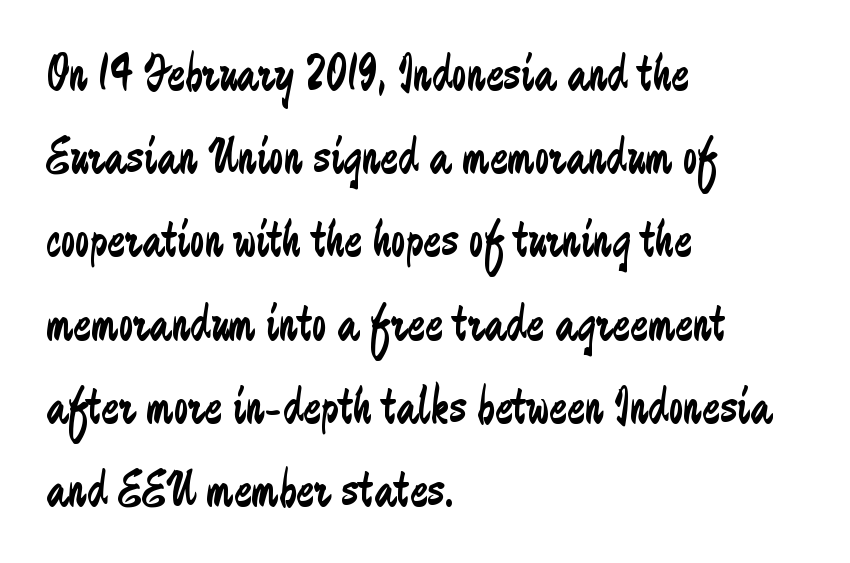
The image shows 53 px regular-weight, condensed sans-serif type; set left-aligned, normal line spacing (1.57x), normal letter spacing, not underlined; low stroke contrast and a medium x-height.
